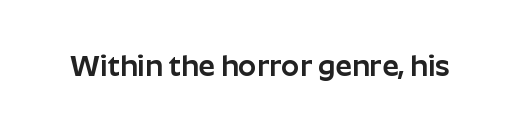
The image shows 29 px sans-serif type, upright; set normal letter spacing, not underlined; low stroke contrast and a medium x-height.
